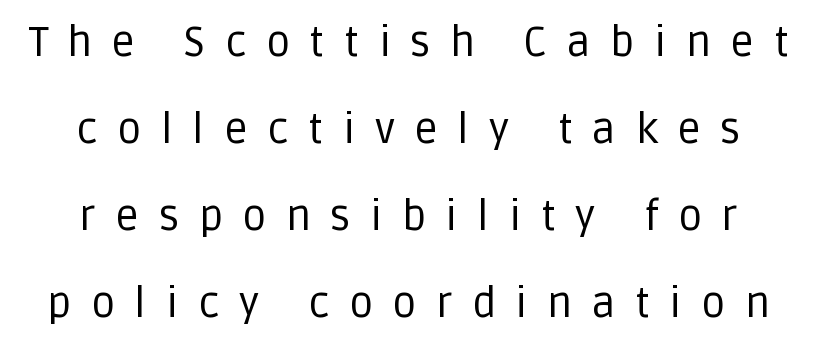
What stands out about the letter spacing? Its width — letters are far apart. This sample trades compactness for vertical openness between lines. Style check: upright. Caption: multi-line text, centered on the measure. Lines of text with bare space underneath. The designer went with a sans here, leaving each stem footless.
